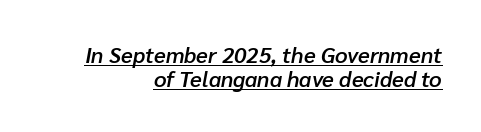
{"italic": "yes", "lean": "right", "slant_degrees": 10, "bold": "semi", "underline": "yes", "align": "right", "line_spacing": "tight", "line_spacing_ratio": 1.08, "letter_spacing": "normal", "letter_spacing_em": 0.0, "glyph_px": 22}
